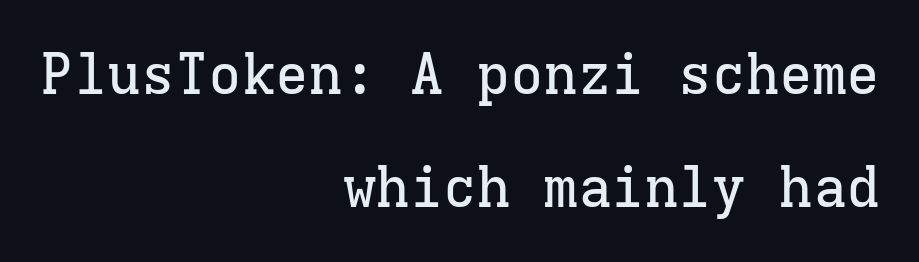
Q: Is the text italic (slanted)? A: No, it is upright.
Q: Is the typeface a serif or a sans-serif typeface? A: Serif.
Q: Is the text underlined? A: No.
Q: How is the paragraph aligned? A: Right-aligned.
Q: Is the spacing between letters normal or unusually wide? A: Normal.
Q: Is the spacing between lines tight, normal or loose? A: Loose.
Q: Width (condensed, normal, or wide)? A: Normal.
Q: Stroke contrast? A: Low.
Q: x-height? A: Medium.
Q: Monospaced? A: Yes.
